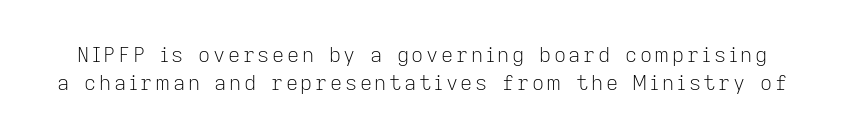
Whoever set this chose a conventional vertical rhythm. Stems here are at most as thick as an everyday book face. The space directly below the letters is spotless. Quick note: not italic, upright.
